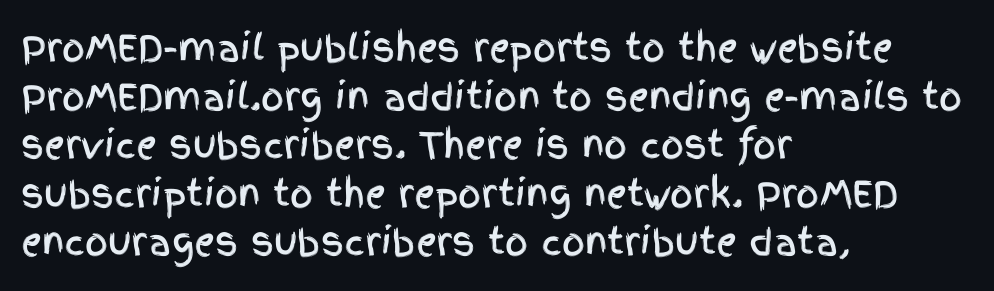
{"serif": "no", "italic": "no", "width": "condensed", "x_height": "large", "monospaced": "no", "underline": "no", "align": "left", "line_spacing": "normal", "line_spacing_ratio": 1.35, "letter_spacing": "normal", "letter_spacing_em": 0.0, "glyph_px": 36}
